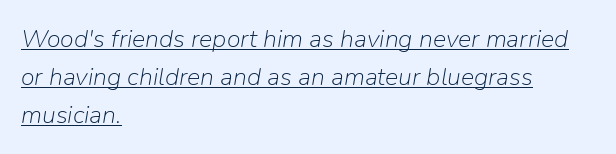
{"italic": "yes", "lean": "right", "slant_degrees": 9, "bold": "no", "underline": "yes", "align": "left", "line_spacing": "normal", "line_spacing_ratio": 1.53, "letter_spacing": "normal", "letter_spacing_em": 0.0, "glyph_px": 25}
